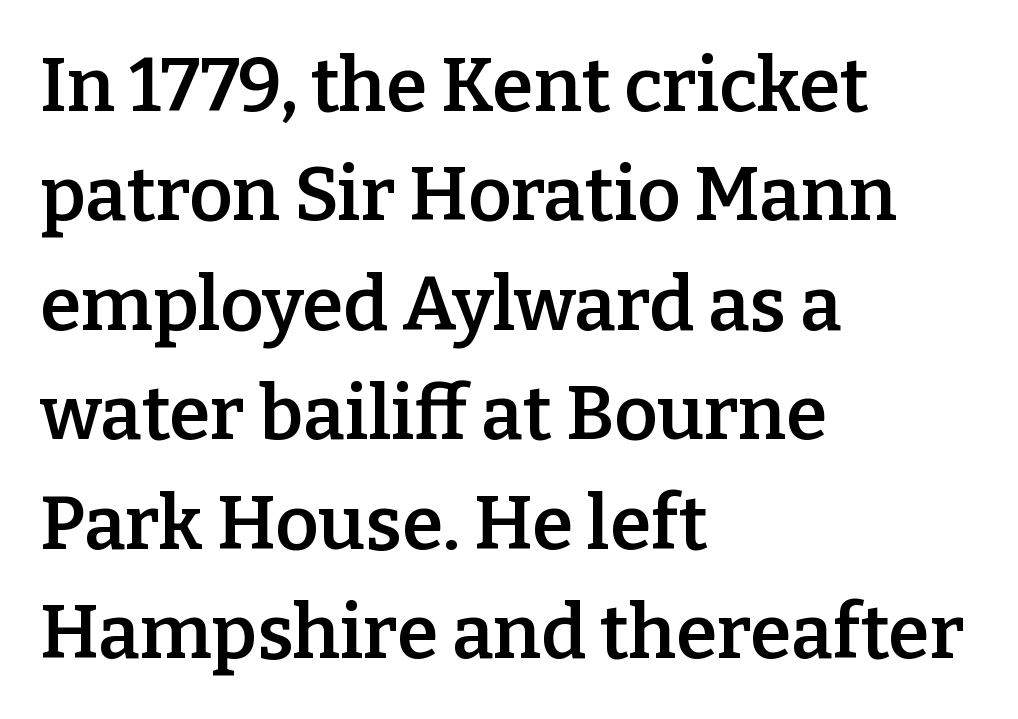
The image shows 75 px semibold serif type, upright; set left-aligned, normal line spacing (1.46x), normal letter spacing, not underlined; low stroke contrast and a medium x-height.
